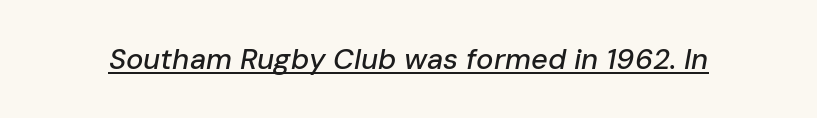
The image shows 29 px text type, italic (leaning right); set normal letter spacing, underlined; low stroke contrast and a medium x-height.
